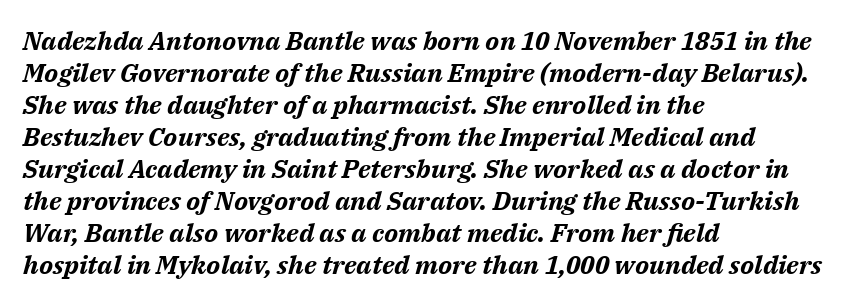
Q: Is the text bold? A: Yes.
Q: Is the text italic (slanted)? A: Yes, it leans right by about 14 degrees.
Q: Is the text underlined? A: No.
Q: How is the paragraph aligned? A: Left-aligned.
Q: Is the spacing between letters normal or unusually wide? A: Normal.
